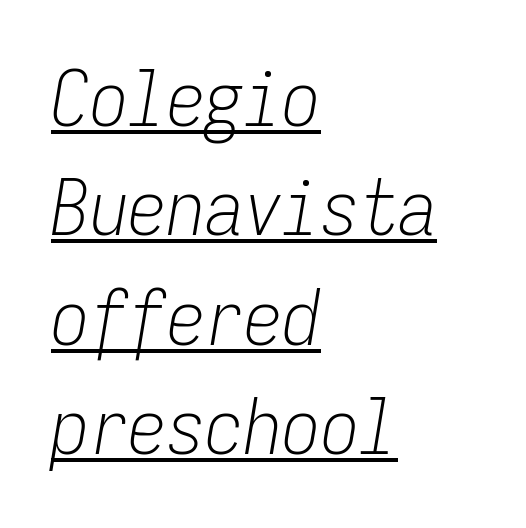
{"italic": "yes", "lean": "right", "slant_degrees": 9, "bold": "no", "weight": "light", "width": "condensed", "stroke_contrast": "low", "x_height": "medium", "monospaced": "yes", "underline": "yes", "align": "left", "line_spacing": "normal", "line_spacing_ratio": 1.42, "letter_spacing": "normal", "letter_spacing_em": 0.0, "glyph_px": 77}
